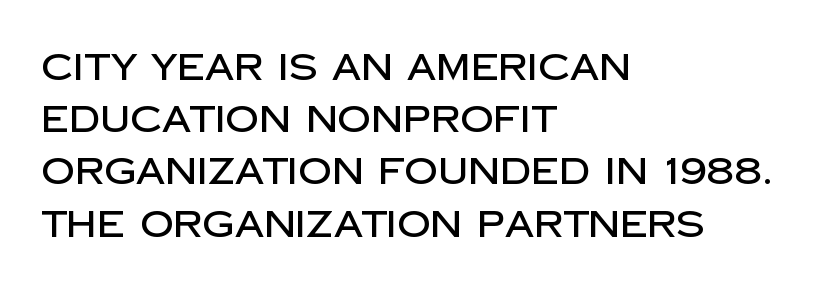
Q: Is the text italic (slanted)? A: No, it is upright.
Q: Is the typeface a serif or a sans-serif typeface? A: Sans-serif.
Q: Is the text underlined? A: No.
Q: How is the paragraph aligned? A: Left-aligned.
Q: Is the spacing between letters normal or unusually wide? A: Normal.
Q: Is the spacing between lines tight, normal or loose? A: Normal.
Q: Width (condensed, normal, or wide)? A: Normal.
Q: Stroke contrast? A: Low.
Q: x-height? A: Large.
Q: Monospaced? A: No.
